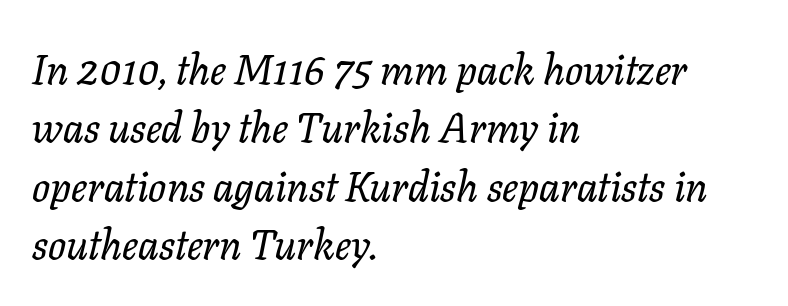
Q: Is the text italic (slanted)? A: Yes, it leans right by about 11 degrees.
Q: Is the typeface a serif or a sans-serif typeface? A: Serif.
Q: Is the text underlined? A: No.
Q: How is the paragraph aligned? A: Left-aligned.
Q: Is the spacing between letters normal or unusually wide? A: Normal.
Q: Is the spacing between lines tight, normal or loose? A: Normal.
Q: Width (condensed, normal, or wide)? A: Normal.
Q: Stroke contrast? A: Low.
Q: x-height? A: Medium.
Q: Monospaced? A: No.
